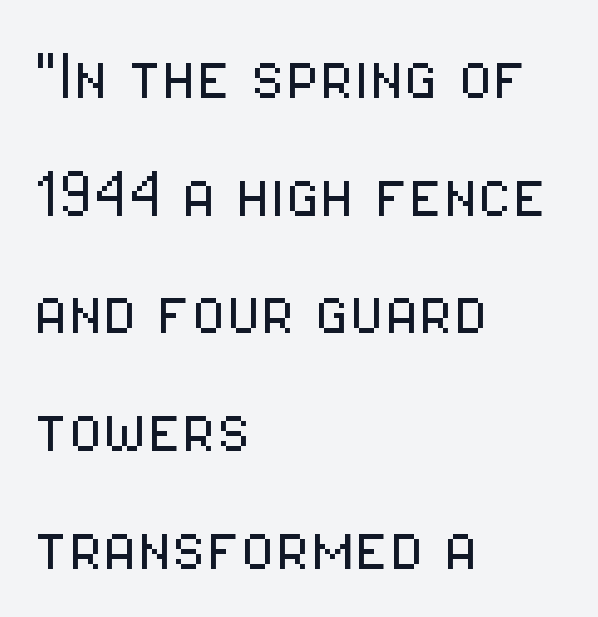
Summary of weight: not heavy and not bold. The strip under each line holds only bare page. The passage shown is typed in a proportional face where columns would drift. Does extra space separate the letters? No, they use regular spacing. This block has exactly the height ordinary leading produces.
